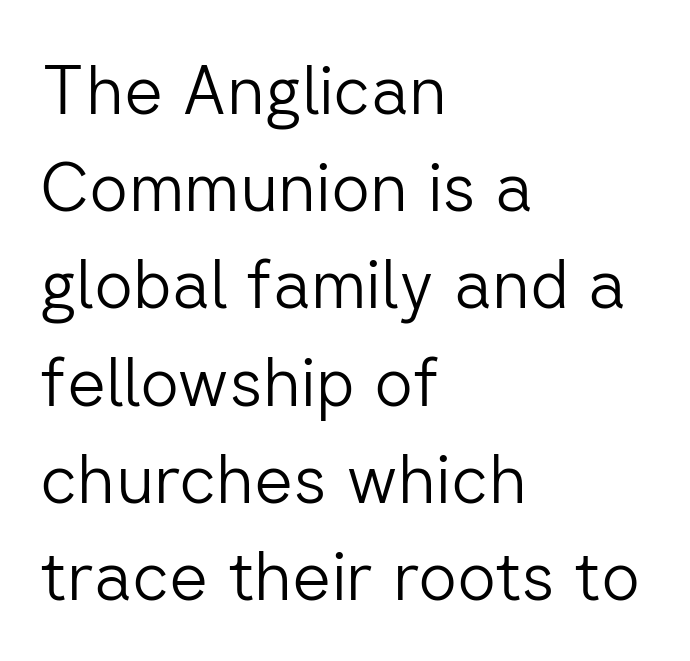
Examine the stroke ends and you'll find no serifs. Glance below the letters and you will spot only blank space. Weight: in the light-to-regular range. Think of a printed novel: that variable character pitch is what you see here.
